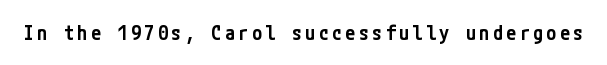
Italic? Not at all — the glyphs are vertical. The passage shown is not underscored anywhere. I'd describe the lettering as semibold — firm but not a full bold.
